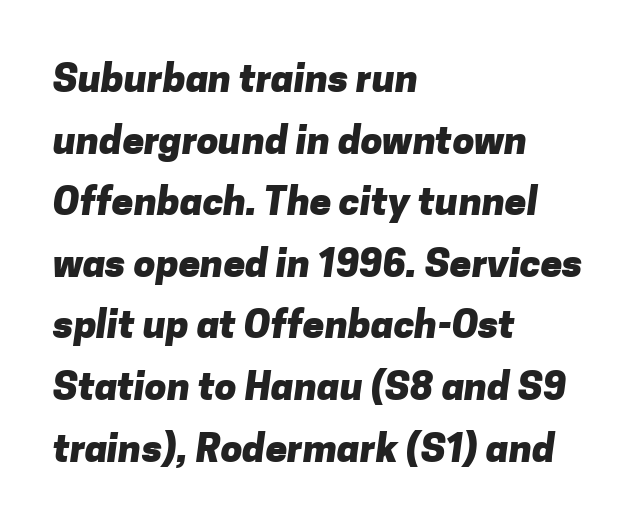
Any mark beneath the type? The region is blank. Is this a fixed-width face? No — the glyphs have proportional, varying widths. If you drew a ruler down the left edge, every line would touch it. The text was rendered using a sans face with plain stroke endings. The vertical gap from one line to the next is medium. Chunky letters — that's bold for sure.
